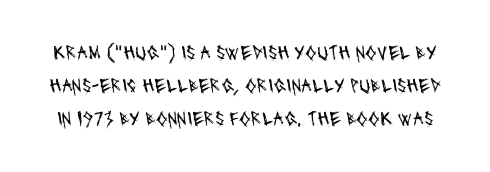
{"bold": "no", "underline": "no", "line_spacing": "normal", "line_spacing_ratio": 1.58, "letter_spacing": "normal", "letter_spacing_em": 0.0, "glyph_px": 21}
